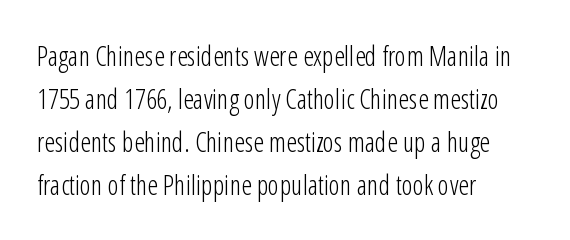
Q: Is the text bold? A: No.
Q: Is the text italic (slanted)? A: No, it is upright.
Q: Is the text underlined? A: No.
Q: How is the paragraph aligned? A: Left-aligned.
Q: Is the spacing between letters normal or unusually wide? A: Normal.
Q: Is the spacing between lines tight, normal or loose? A: Normal.
